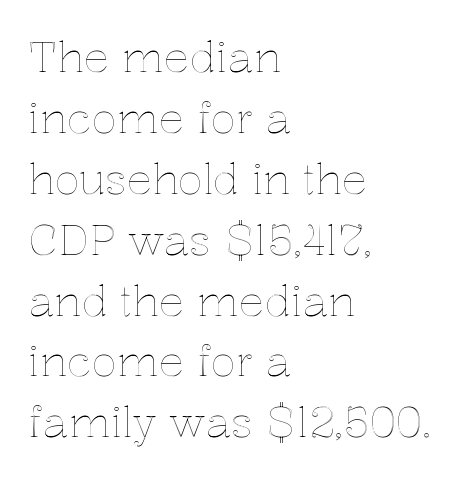
The image shows 42 px text type, upright; set left-aligned, normal line spacing (1.45x), normal letter spacing, not underlined; a medium x-height.
